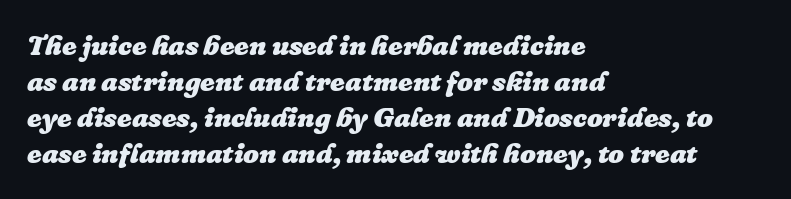
The image shows 28 px heavy type, italic (leaning right); set left-aligned, normal line spacing (1.29x), normal letter spacing, not underlined; low stroke contrast and a medium x-height.
